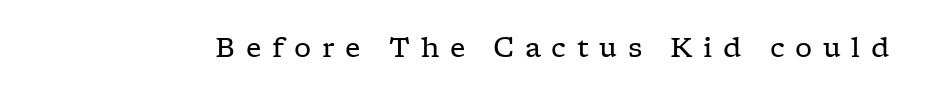
The image shows 27 px text type, upright; set unusually wide letter spacing (+0.39 em), not underlined.
